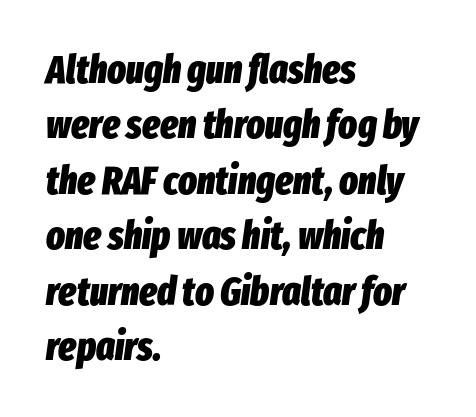
{"italic": "yes", "lean": "right", "slant_degrees": 8, "bold": "yes", "weight": "heavy", "width": "condensed", "stroke_contrast": "low", "x_height": "medium", "monospaced": "no", "underline": "no", "align": "left", "line_spacing": "normal", "line_spacing_ratio": 1.42, "letter_spacing": "normal", "letter_spacing_em": 0.0, "glyph_px": 39}
